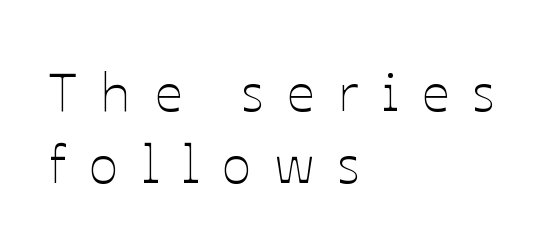
Only glyphs here, with clear space below each row. Caption: expanded tracking, letters set apart. The face used here is proportionally spaced, like ordinary book or web type. Notice how the stems are strictly vertical — no italics here. The strokes are not fattened; the text isn't bold.
